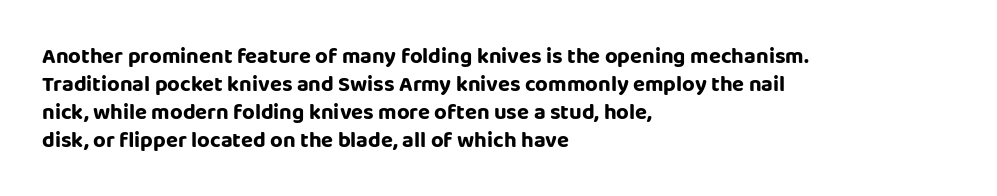
{"italic": "no", "underline": "no", "align": "left", "line_spacing": "normal", "line_spacing_ratio": 1.27, "letter_spacing": "normal", "letter_spacing_em": 0.0, "glyph_px": 22}
